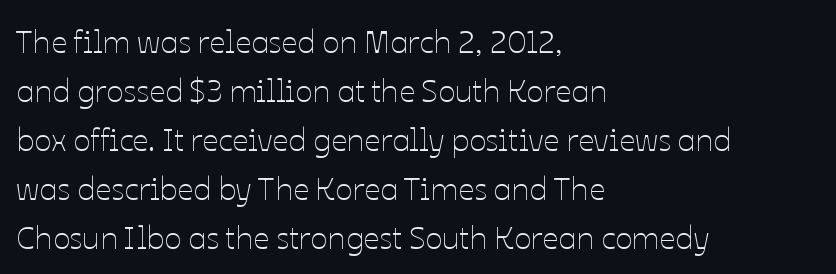
The image shows 32 px thin type, upright; set left-aligned, normal line spacing (1.53x), normal letter spacing, not underlined; low stroke contrast and a medium x-height.
